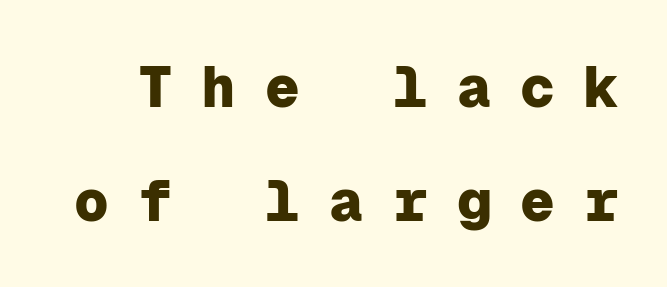
Leading is clearly above the norm, producing a sparse column. Quick note: not italic, upright. Do the characters align in a grid? Yes, the font is monospaced. Tracking value appears strongly positive — letters spread wide. Decoration check: the copy has no underline.
